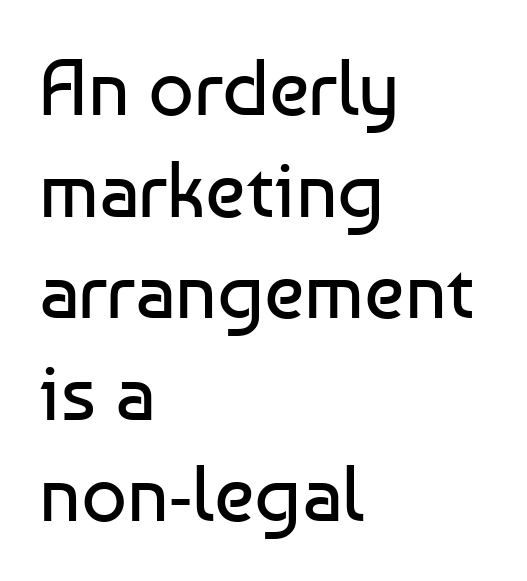
The image shows 80 px regular-weight sans-serif type, upright; set left-aligned, normal line spacing (1.27x), normal letter spacing, not underlined; low stroke contrast and a medium x-height.
